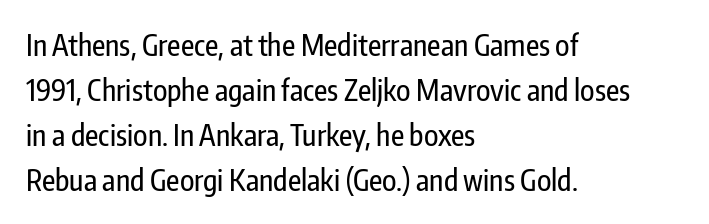
Q: Is the text italic (slanted)? A: No, it is upright.
Q: Is the typeface a serif or a sans-serif typeface? A: Sans-serif.
Q: Is the text underlined? A: No.
Q: How is the paragraph aligned? A: Left-aligned.
Q: Is the spacing between letters normal or unusually wide? A: Normal.
Q: Is the spacing between lines tight, normal or loose? A: Normal.
Q: Width (condensed, normal, or wide)? A: Condensed.
Q: Stroke contrast? A: Low.
Q: x-height? A: Medium.
Q: Monospaced? A: No.
